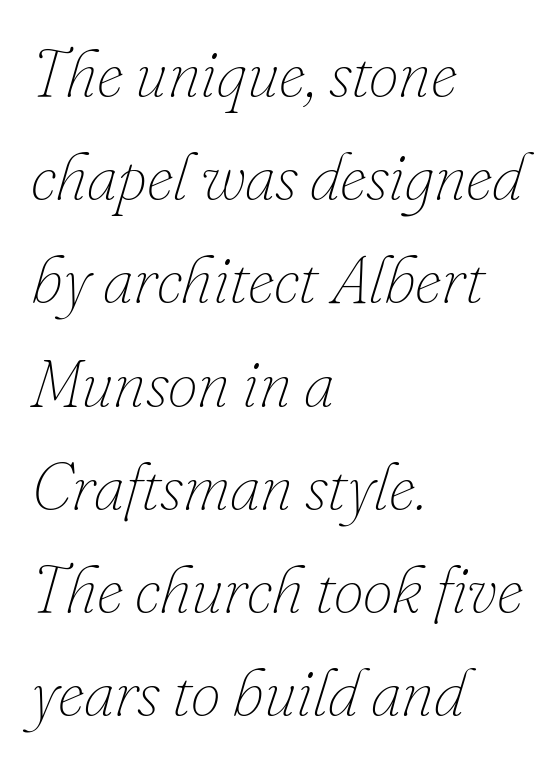
The image shows 67 px thin type, italic (leaning right); set left-aligned, normal line spacing (1.54x), normal letter spacing, not underlined; low stroke contrast and a small x-height.
